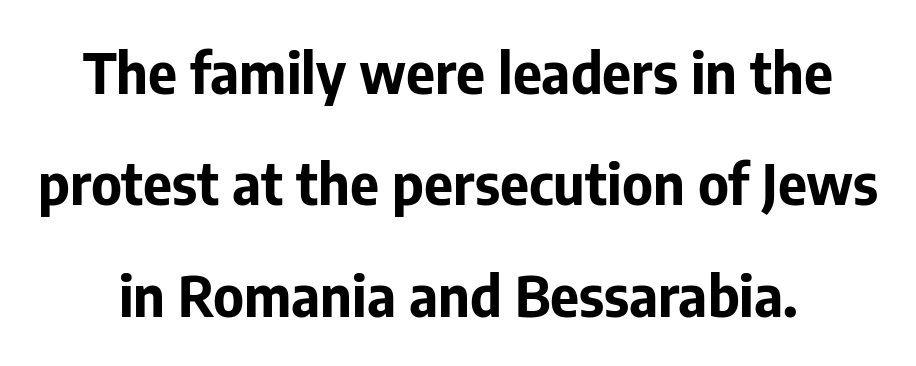
Q: Is the text bold? A: Yes.
Q: Is the text italic (slanted)? A: No, it is upright.
Q: Is the typeface a serif or a sans-serif typeface? A: Sans-serif.
Q: Is the text underlined? A: No.
Q: Is the spacing between letters normal or unusually wide? A: Normal.
Q: Is the spacing between lines tight, normal or loose? A: Loose.
Q: Width (condensed, normal, or wide)? A: Normal.
Q: Stroke contrast? A: Low.
Q: x-height? A: Medium.
Q: Monospaced? A: No.
